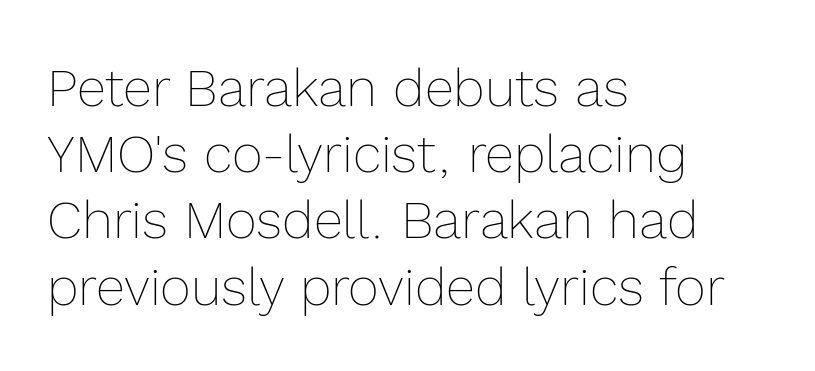
The image shows 53 px thin type, upright; set left-aligned, normal line spacing (1.25x), normal letter spacing, not underlined; a medium x-height.
